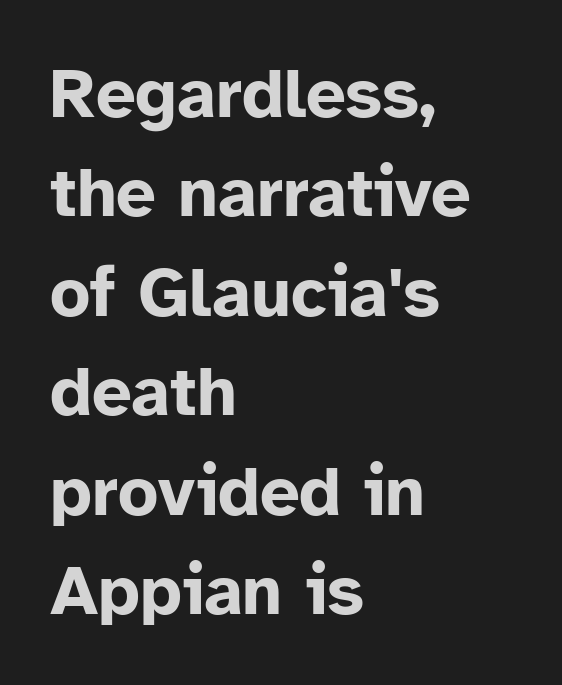
The image shows 70 px bold sans-serif type, upright; set left-aligned, normal line spacing (1.42x), normal letter spacing, not underlined; low stroke contrast and a medium x-height.
